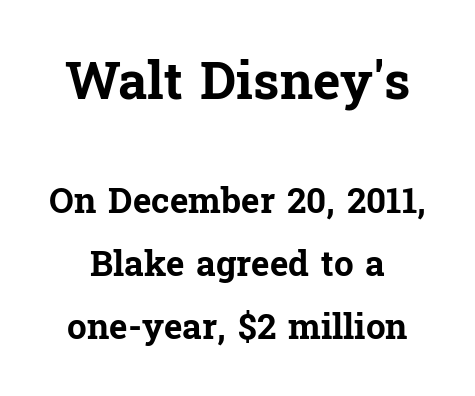
This sample is center-justified, so both line endings float freely. Does the bottom block carry the larger type? No, the top block does. You could call the tracking neutral — neither tight nor loose. The specimen omits any rule beneath the text block's lines. Its strokes are broad and dark, the hallmark of bold type.
